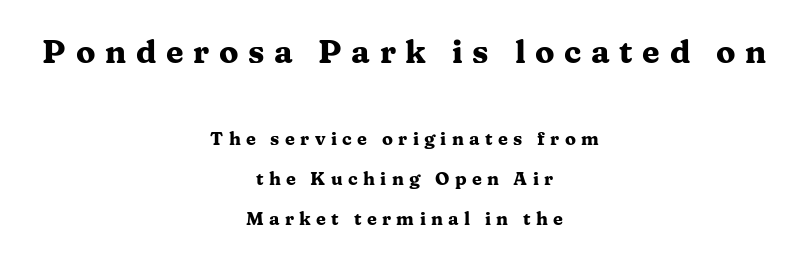
The image shows 32 px heavy, wide serif type, upright; set centered, loose line spacing (2.21x), unusually wide letter spacing (+0.3 em), not underlined; the first (top) block is 1.78x larger; medium stroke contrast and a medium x-height.
